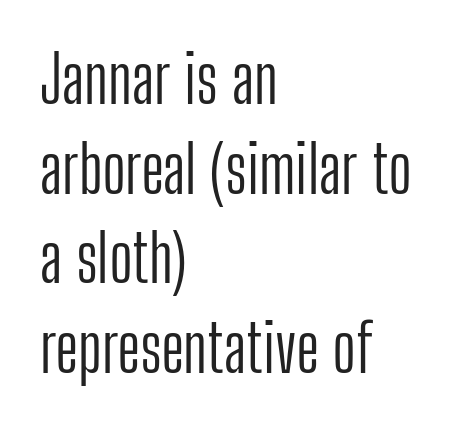
Q: Is the text bold? A: No.
Q: Is the text italic (slanted)? A: No, it is upright.
Q: Is the typeface a serif or a sans-serif typeface? A: Sans-serif.
Q: Is the text underlined? A: No.
Q: How is the paragraph aligned? A: Left-aligned.
Q: Is the spacing between letters normal or unusually wide? A: Normal.
Q: Is the spacing between lines tight, normal or loose? A: Normal.
Q: Width (condensed, normal, or wide)? A: Condensed.
Q: Stroke contrast? A: Low.
Q: x-height? A: Medium.
Q: Monospaced? A: No.
